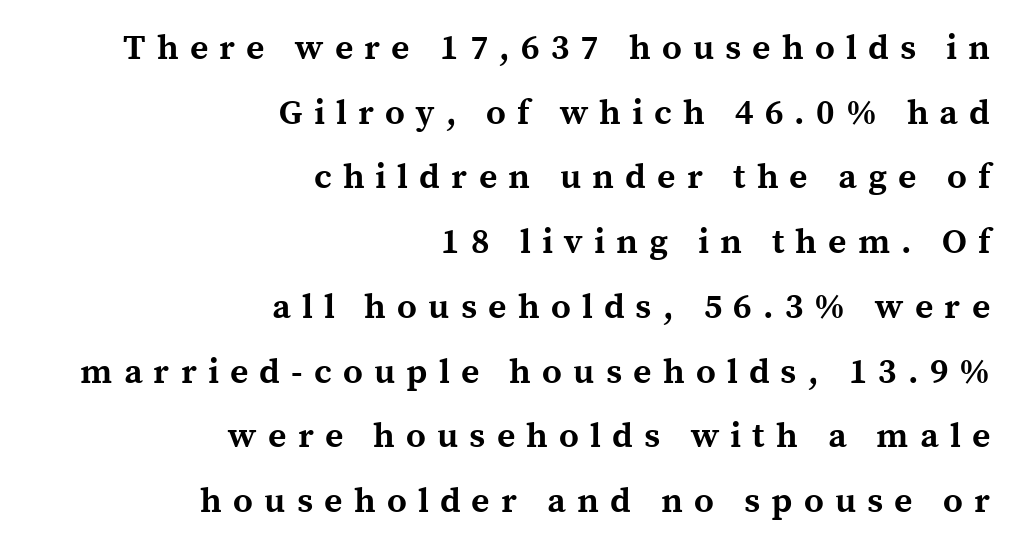
Inter-character spacing is expanded well beyond the font's built-in metrics. Compared with a flush-left layout, this one pins lines to the opposite, right side. Typographic density is high because the face is bold. The text was rendered using a seriffed face with decorative stroke endings. A roman cut, with each character standing at attention. A typesetter would call this proportional, since set widths differ per character.
